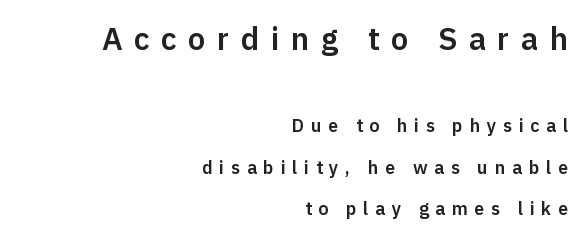
Q: Is the text italic (slanted)? A: No, it is upright.
Q: Is the typeface a serif or a sans-serif typeface? A: Sans-serif.
Q: Is the text underlined? A: No.
Q: How is the paragraph aligned? A: Right-aligned.
Q: Is the spacing between letters normal or unusually wide? A: Unusually wide.
Q: Is the spacing between lines tight, normal or loose? A: Loose.
Q: Which block of text is set in a larger size, the first (top) or the second (bottom)? A: The first (top) one.
Q: Width (condensed, normal, or wide)? A: Normal.
Q: Stroke contrast? A: Low.
Q: x-height? A: Medium.
Q: Monospaced? A: No.
